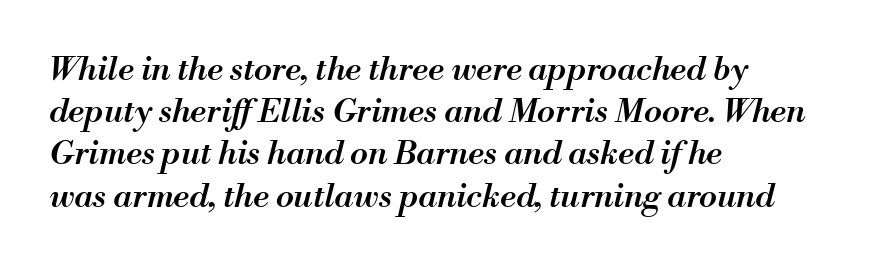
The image shows 33 px semibold type, italic (leaning right); set left-aligned, normal line spacing (1.28x), normal letter spacing, not underlined; medium stroke contrast and a small x-height.
